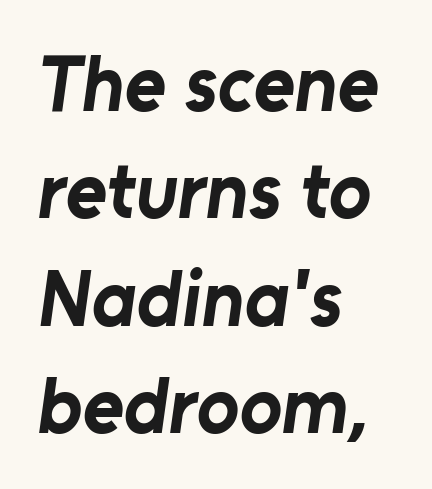
Varying glyph widths throughout — classic text-font behaviour. Compared with typical body copy, the letter spacing here is the same. Any mark beneath the type? The region is blank. The rendering shows plain stroke endings on the letterforms — a sans-serif design. Line spacing here is normal. The glyphs have the mass of a bold cut.
